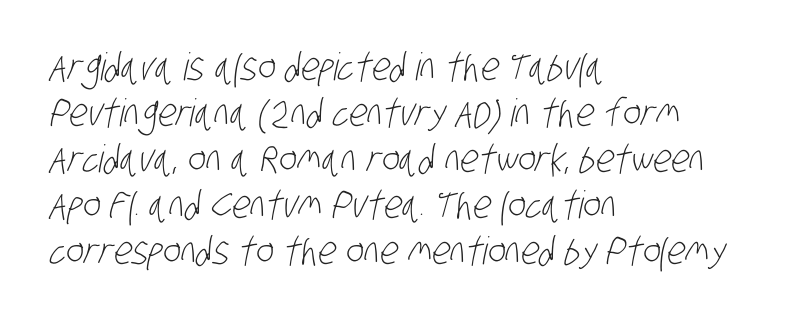
{"serif": "no", "bold": "no", "weight": "light", "width": "condensed", "stroke_contrast": "low", "x_height": "large", "monospaced": "no", "underline": "no", "align": "left", "line_spacing_ratio": 1.21, "letter_spacing": "normal", "letter_spacing_em": 0.0, "glyph_px": 38}
